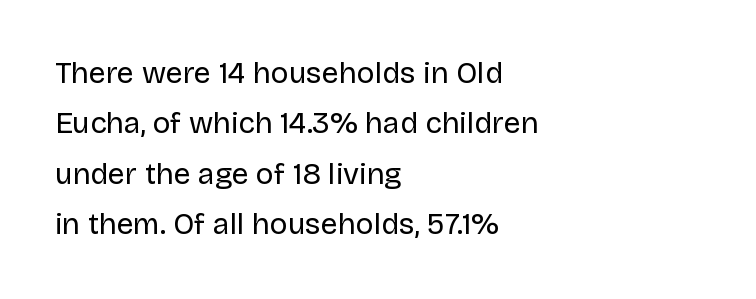
The image shows 30 px regular-weight sans-serif type, upright; set left-aligned, normal line spacing (1.68x), normal letter spacing, not underlined; low stroke contrast and a large x-height.
